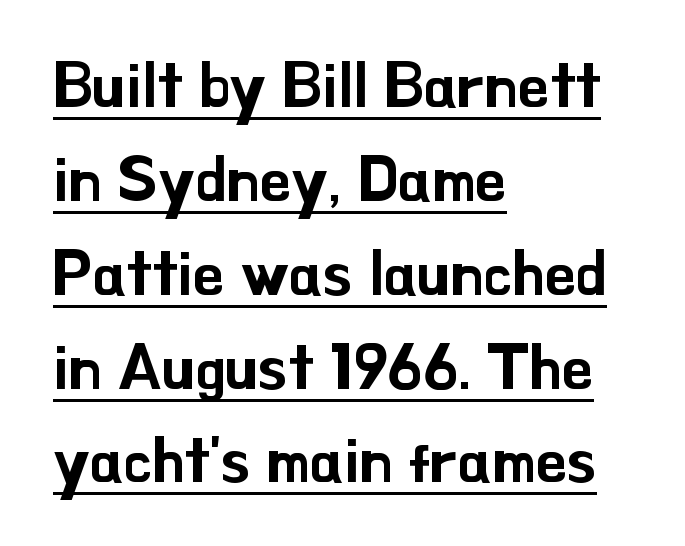
These lines are composed in type without serifs. The text block is weighted toward the left margin, trailing off unevenly rightward. Upright lettering throughout. Beneath each row of characters lies a ruled line.
